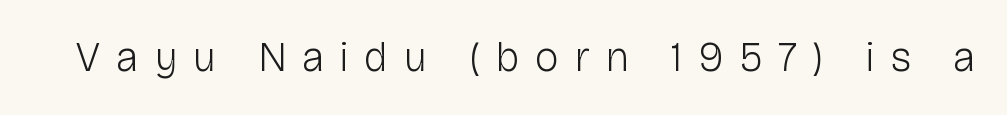
The image shows 41 px light sans-serif type, upright; set unusually wide letter spacing (+0.38 em), not underlined; low stroke contrast and a medium x-height.
